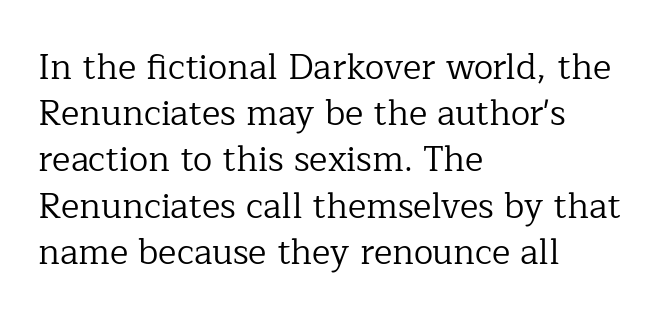
The image shows 35 px regular-weight serif type, upright; set left-aligned, normal line spacing (1.32x), normal letter spacing, not underlined; low stroke contrast and a medium x-height.
